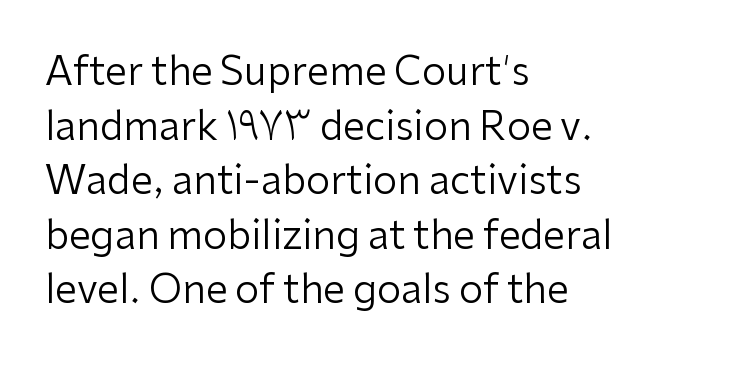
Q: Is the text bold? A: No.
Q: Is the text italic (slanted)? A: No, it is upright.
Q: Is the typeface a serif or a sans-serif typeface? A: Sans-serif.
Q: Is the text underlined? A: No.
Q: How is the paragraph aligned? A: Left-aligned.
Q: Is the spacing between letters normal or unusually wide? A: Normal.
Q: Is the spacing between lines tight, normal or loose? A: Normal.
Q: Width (condensed, normal, or wide)? A: Normal.
Q: Stroke contrast? A: Low.
Q: x-height? A: Medium.
Q: Monospaced? A: No.
